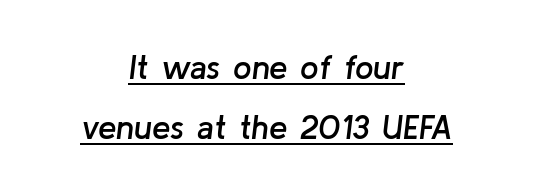
Q: Is the text bold? A: Semi-bold.
Q: Is the text italic (slanted)? A: Yes, it leans right by about 8 degrees.
Q: Is the text underlined? A: Yes.
Q: How is the paragraph aligned? A: Centered.
Q: Is the spacing between letters normal or unusually wide? A: Normal.
Q: Width (condensed, normal, or wide)? A: Normal.
Q: Stroke contrast? A: Low.
Q: x-height? A: Medium.
Q: Monospaced? A: No.
